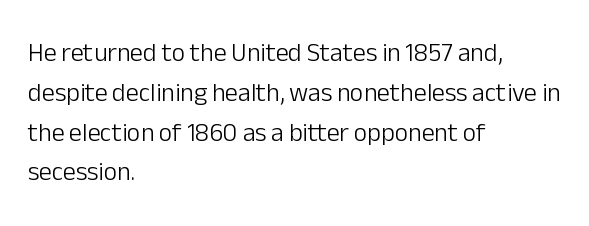
{"italic": "no", "bold": "no", "underline": "no", "align": "left", "line_spacing": "normal", "line_spacing_ratio": 1.53, "letter_spacing": "normal", "letter_spacing_em": 0.0, "glyph_px": 26}
